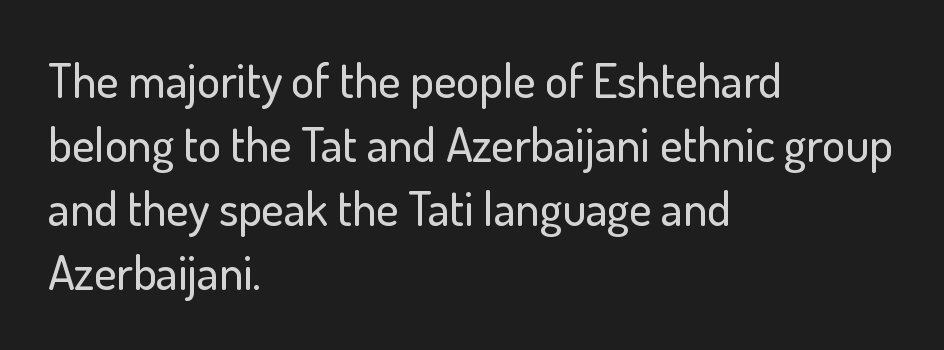
This is roman type, the default non-slanted kind. The zone under the glyphs is completely vacant. These lines are rendered in a variable-pitch font. The lines sit at an ordinary, default distance from one another. Where is the straight margin? On the left.
